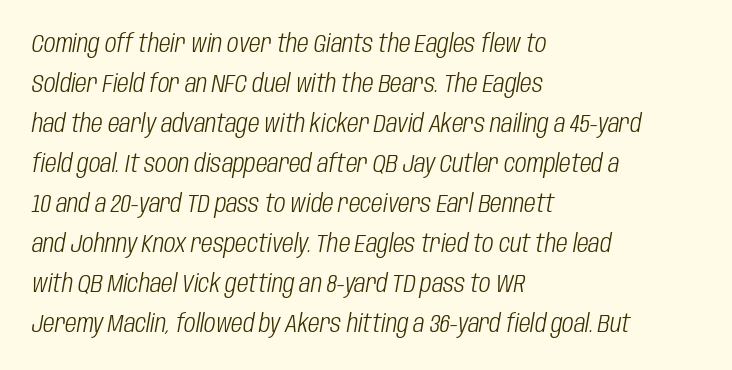
Q: Is the text bold? A: No.
Q: Is the text italic (slanted)? A: Yes, it leans right by about 10 degrees.
Q: Is the text underlined? A: No.
Q: How is the paragraph aligned? A: Left-aligned.
Q: Is the spacing between letters normal or unusually wide? A: Normal.
Q: Is the spacing between lines tight, normal or loose? A: Normal.
